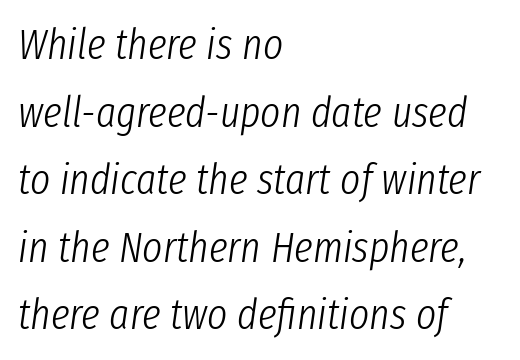
The image shows 43 px light, condensed type, italic (leaning right); set left-aligned, normal line spacing (1.57x), normal letter spacing, not underlined; low stroke contrast and a medium x-height.
